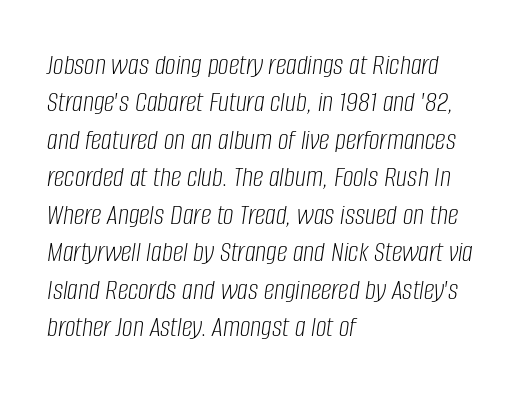
These lines are rendered in a variable-pitch font. Slanted lettering throughout. This sample is left-justified, so line endings fall wherever the words run out. Is this a heavy cut? Hardly; it is regular or lighter. Compared with typical body copy, the letter spacing here is the same. The strip under each line holds only bare page.
